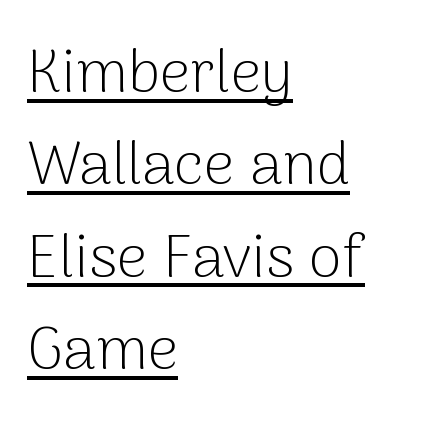
{"serif": "no", "italic": "no", "bold": "no", "weight": "light", "width": "normal", "stroke_contrast": "low", "x_height": "medium", "monospaced": "no", "underline": "yes", "align": "left", "line_spacing": "normal", "line_spacing_ratio": 1.54, "letter_spacing": "normal", "letter_spacing_em": 0.0, "glyph_px": 60}
